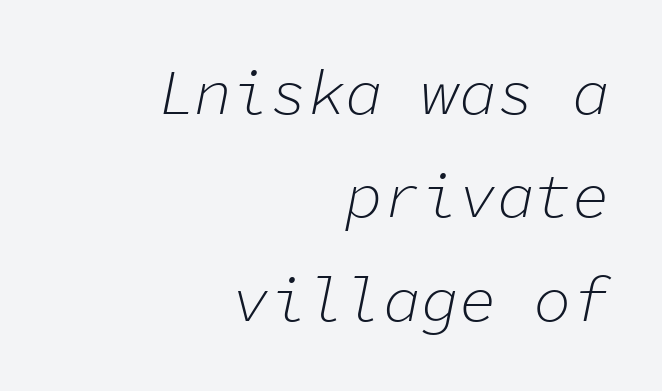
Q: Is the text bold? A: No.
Q: Is the text italic (slanted)? A: Yes, it leans right by about 11 degrees.
Q: Is the text underlined? A: No.
Q: How is the paragraph aligned? A: Right-aligned.
Q: Is the spacing between letters normal or unusually wide? A: Normal.
Q: Is the spacing between lines tight, normal or loose? A: Normal.
Q: Width (condensed, normal, or wide)? A: Normal.
Q: Stroke contrast? A: Low.
Q: x-height? A: Medium.
Q: Monospaced? A: Yes.
